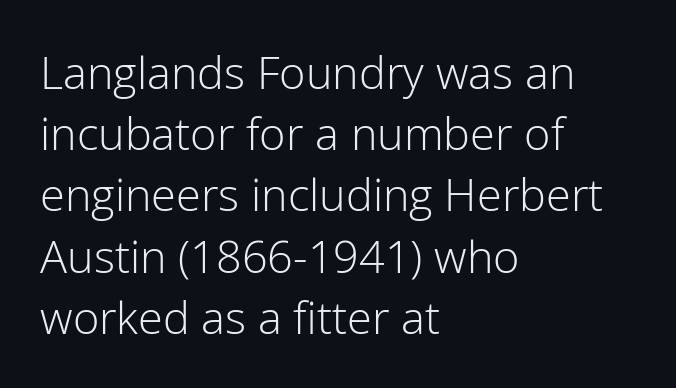
The glyphs in this specimen are sans serif. The line texture is even and compact thanks to regular tracking. Caption: multi-line text, flush left, ragged right. A normal amount of white space separates one row of letters from the next. The typeface has the unassuming heft of standard copy or less.
